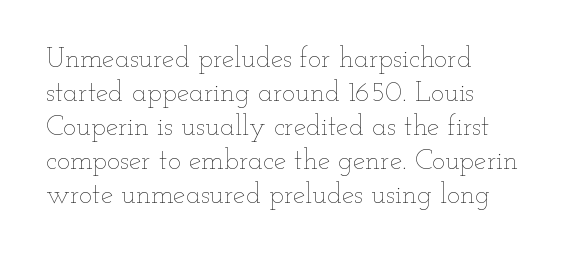
Q: Is the text bold? A: No.
Q: Is the text italic (slanted)? A: No, it is upright.
Q: Is the text underlined? A: No.
Q: Is the spacing between letters normal or unusually wide? A: Normal.
Q: Width (condensed, normal, or wide)? A: Wide.
Q: Stroke contrast? A: Low.
Q: x-height? A: Small.
Q: Monospaced? A: No.
